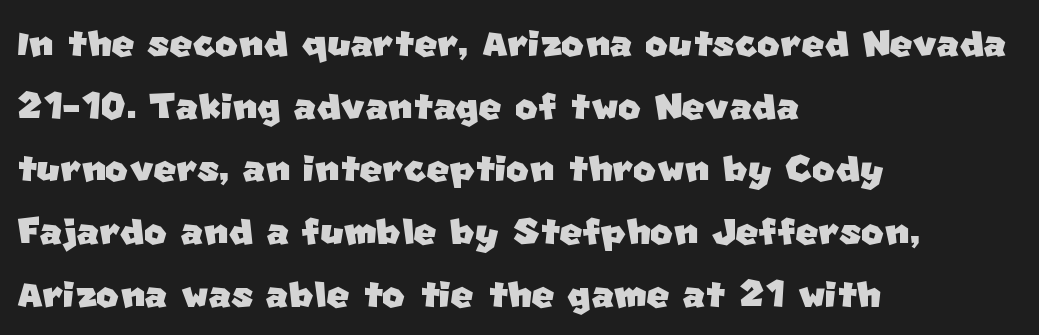
{"serif": "no", "width": "normal", "stroke_contrast": "low", "x_height": "large", "monospaced": "no", "underline": "no", "align": "left", "line_spacing": "normal", "line_spacing_ratio": 1.28, "letter_spacing": "normal", "letter_spacing_em": 0.0, "glyph_px": 49}
